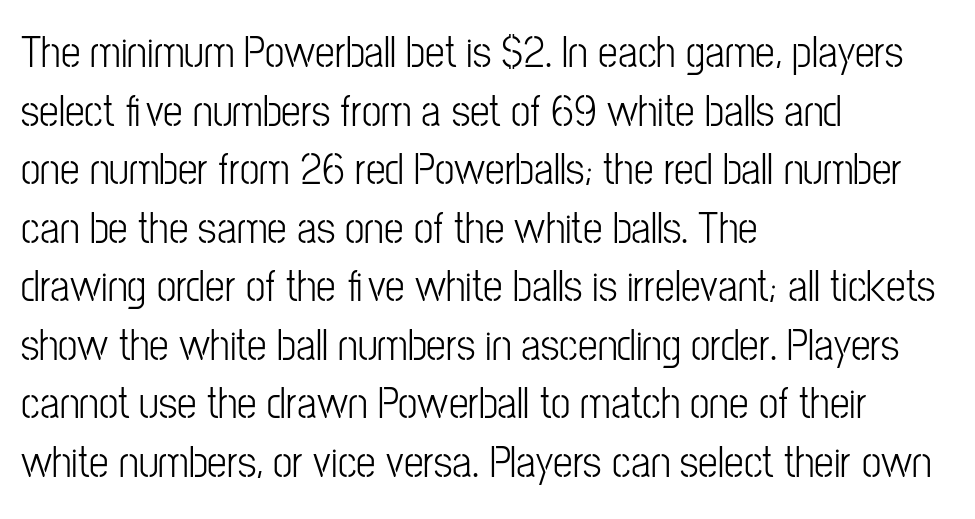
Q: Is the text bold? A: No.
Q: Is the text italic (slanted)? A: No, it is upright.
Q: Is the typeface a serif or a sans-serif typeface? A: Sans-serif.
Q: Is the text underlined? A: No.
Q: How is the paragraph aligned? A: Left-aligned.
Q: Is the spacing between letters normal or unusually wide? A: Normal.
Q: Is the spacing between lines tight, normal or loose? A: Normal.
Q: Width (condensed, normal, or wide)? A: Condensed.
Q: Stroke contrast? A: Low.
Q: x-height? A: Medium.
Q: Monospaced? A: No.
